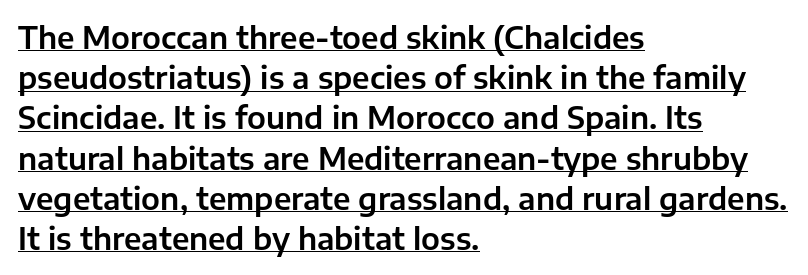
Q: Is the text italic (slanted)? A: No, it is upright.
Q: Is the typeface a serif or a sans-serif typeface? A: Sans-serif.
Q: Is the text underlined? A: Yes.
Q: How is the paragraph aligned? A: Left-aligned.
Q: Is the spacing between letters normal or unusually wide? A: Normal.
Q: Is the spacing between lines tight, normal or loose? A: Normal.
Q: Width (condensed, normal, or wide)? A: Normal.
Q: Stroke contrast? A: Low.
Q: x-height? A: Medium.
Q: Monospaced? A: No.
